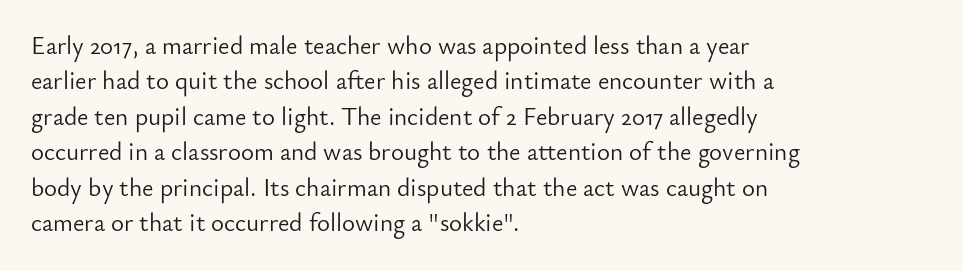
Q: Is the text bold? A: No.
Q: Is the text italic (slanted)? A: No, it is upright.
Q: Is the text underlined? A: No.
Q: How is the paragraph aligned? A: Left-aligned.
Q: Is the spacing between letters normal or unusually wide? A: Normal.
Q: Is the spacing between lines tight, normal or loose? A: Normal.
